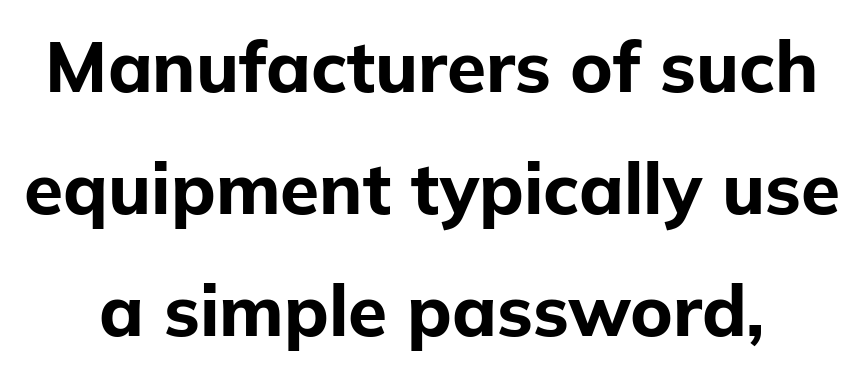
The image shows 71 px bold sans-serif type, upright; set line spacing 1.72x, normal letter spacing, not underlined; low stroke contrast and a medium x-height.
